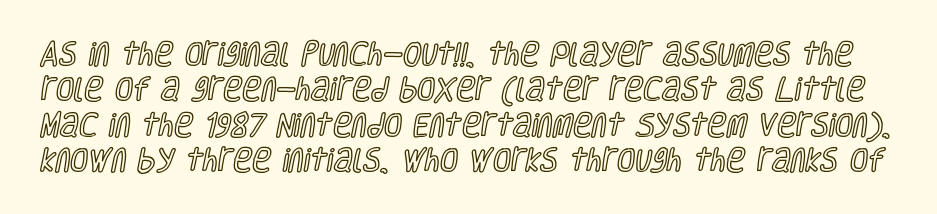
Q: Is the text italic (slanted)? A: Yes.
Q: Is the text underlined? A: No.
Q: Is the spacing between letters normal or unusually wide? A: Normal.
Q: Is the spacing between lines tight, normal or loose? A: Normal.
